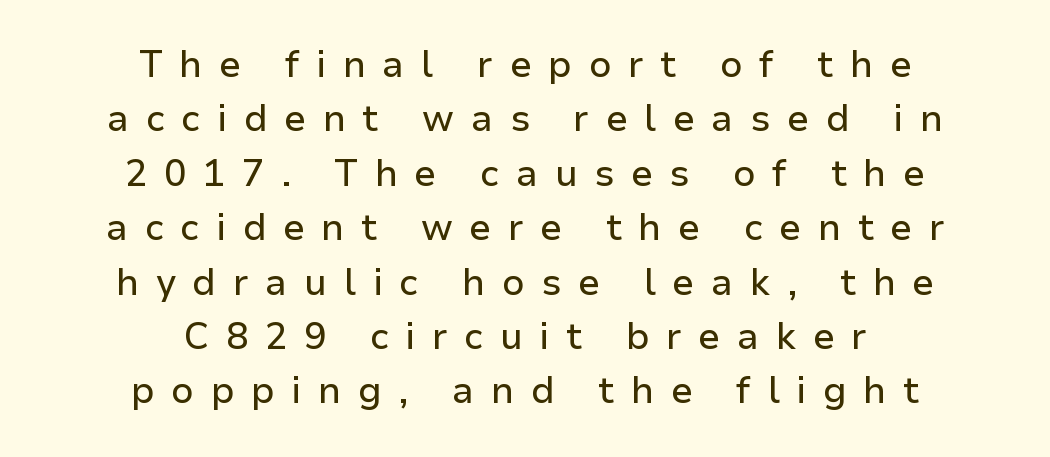
Q: Is the text italic (slanted)? A: No, it is upright.
Q: Is the typeface a serif or a sans-serif typeface? A: Sans-serif.
Q: Is the text underlined? A: No.
Q: How is the paragraph aligned? A: Centered.
Q: Is the spacing between letters normal or unusually wide? A: Unusually wide.
Q: Is the spacing between lines tight, normal or loose? A: Normal.
Q: Width (condensed, normal, or wide)? A: Normal.
Q: Stroke contrast? A: Low.
Q: x-height? A: Medium.
Q: Monospaced? A: No.
